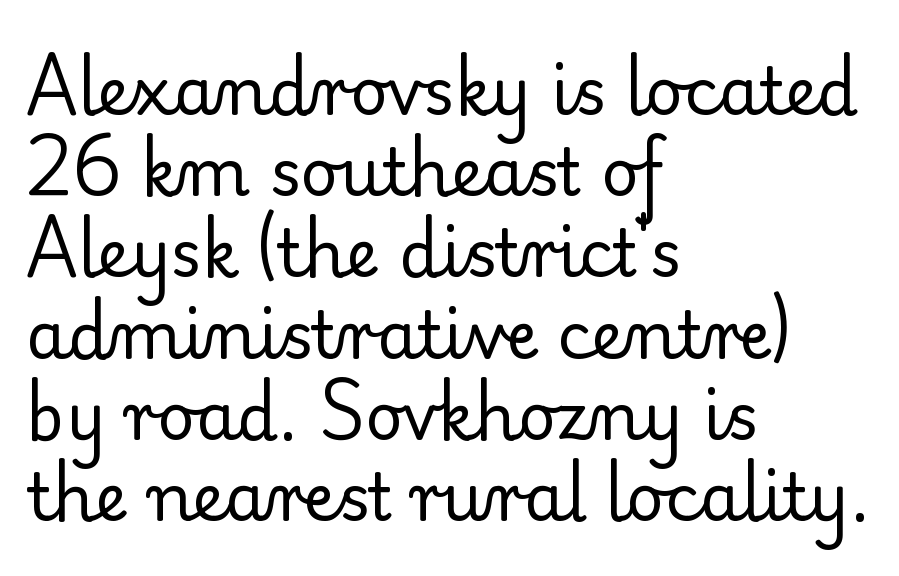
Q: Is the text bold? A: No.
Q: Is the text italic (slanted)? A: No, it is upright.
Q: Is the typeface a serif or a sans-serif typeface? A: Serif.
Q: Is the text underlined? A: No.
Q: How is the paragraph aligned? A: Left-aligned.
Q: Is the spacing between letters normal or unusually wide? A: Normal.
Q: Is the spacing between lines tight, normal or loose? A: Normal.
Q: Width (condensed, normal, or wide)? A: Normal.
Q: Stroke contrast? A: Low.
Q: x-height? A: Small.
Q: Monospaced? A: No.
